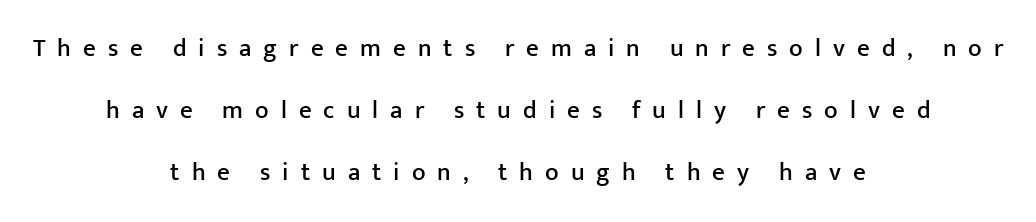
The image shows 25 px text type, upright; set centered, loose line spacing (2.49x), unusually wide letter spacing (+0.48 em), not underlined.
